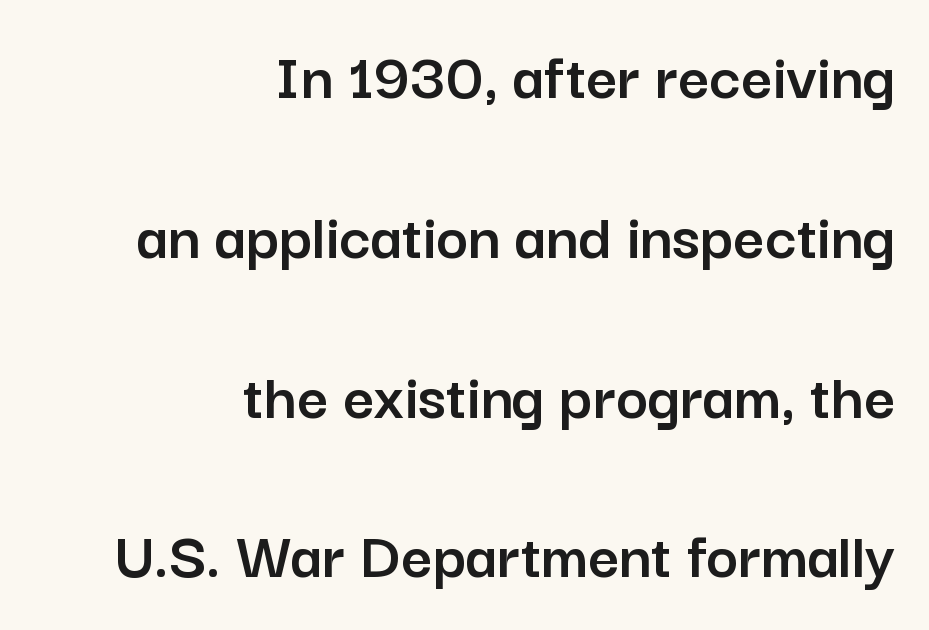
The image shows 68 px sans-serif type, upright; set right-aligned, loose line spacing (2.35x), normal letter spacing, not underlined; low stroke contrast and a medium x-height.
